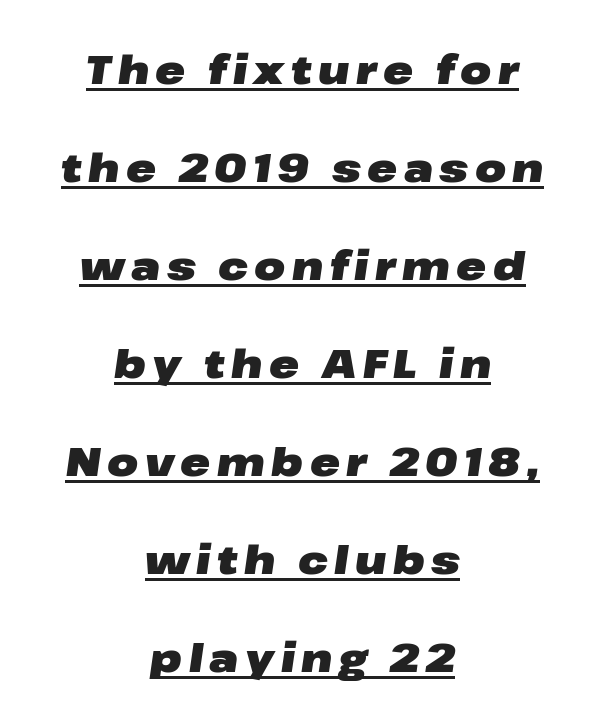
{"italic": "yes", "lean": "right", "slant_degrees": 8, "bold": "yes", "weight": "heavy", "width": "wide", "stroke_contrast": "low", "x_height": "medium", "monospaced": "no", "underline": "yes", "align": "center", "line_spacing": "loose", "line_spacing_ratio": 2.45, "glyph_px": 40}
